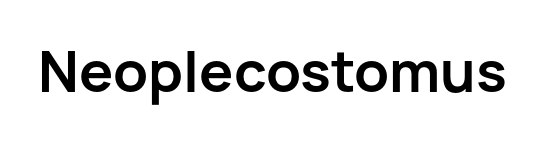
The image shows 57 px semibold sans-serif type, upright; set normal letter spacing, not underlined; low stroke contrast and a medium x-height.
